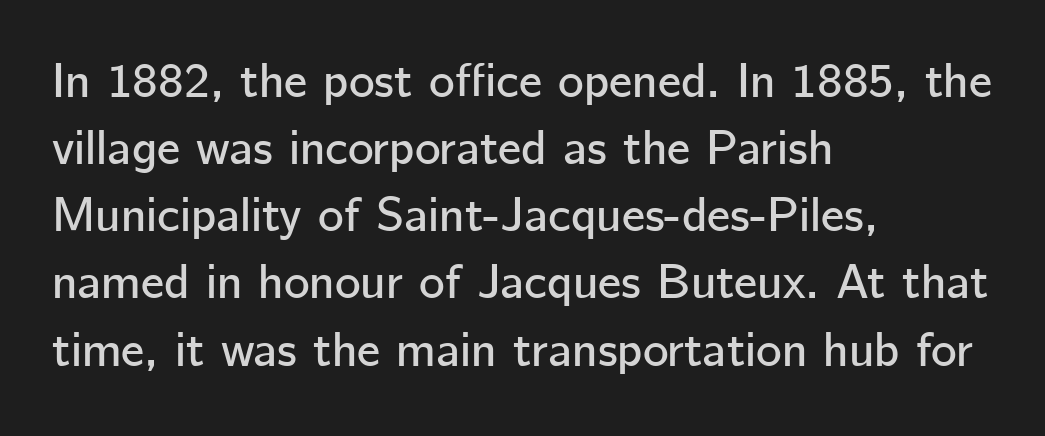
The image shows 49 px sans-serif type, upright; set left-aligned, normal line spacing (1.37x), normal letter spacing, not underlined; low stroke contrast and a medium x-height.
